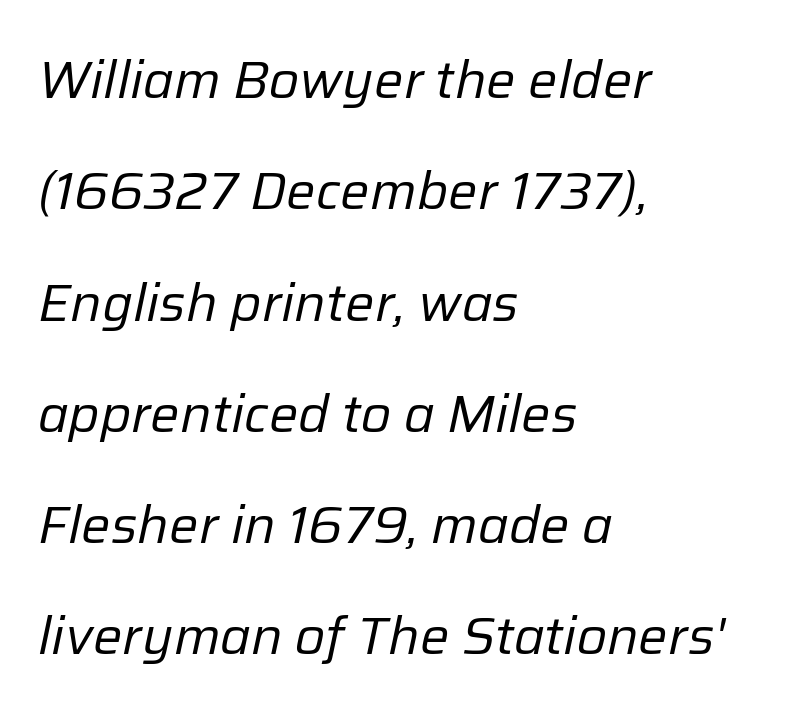
{"italic": "yes", "lean": "right", "slant_degrees": 12, "bold": "no", "weight": "regular", "width": "normal", "stroke_contrast": "low", "x_height": "medium", "monospaced": "no", "underline": "no", "align": "left", "line_spacing": "loose", "line_spacing_ratio": 2.14, "letter_spacing": "normal", "letter_spacing_em": 0.0, "glyph_px": 52}
